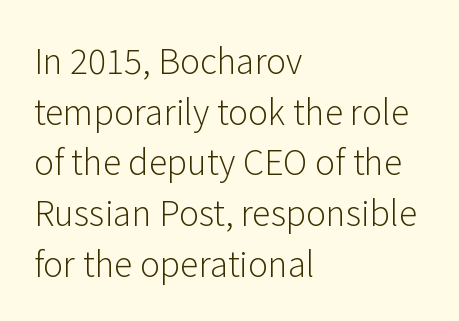
The image shows 34 px light sans-serif type, upright; set left-aligned, normal line spacing (1.49x), normal letter spacing, not underlined; low stroke contrast and a medium x-height.
